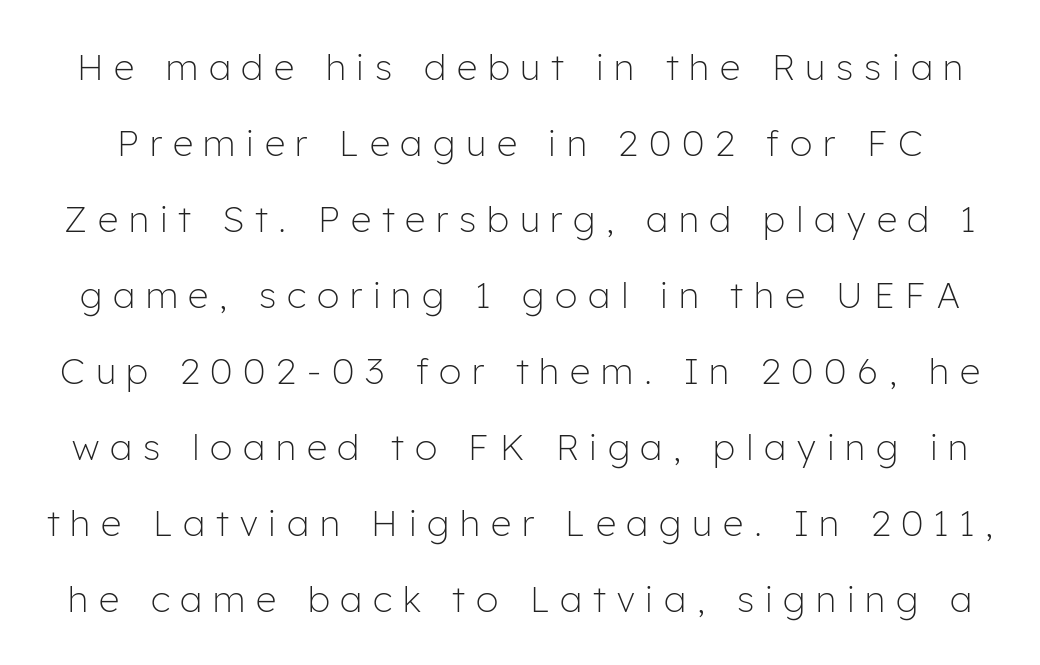
Q: Is the text bold? A: No.
Q: Is the text italic (slanted)? A: No, it is upright.
Q: Is the typeface a serif or a sans-serif typeface? A: Sans-serif.
Q: Is the text underlined? A: No.
Q: Is the spacing between letters normal or unusually wide? A: Unusually wide.
Q: Is the spacing between lines tight, normal or loose? A: Loose.
Q: Width (condensed, normal, or wide)? A: Normal.
Q: Stroke contrast? A: Low.
Q: x-height? A: Medium.
Q: Monospaced? A: No.
